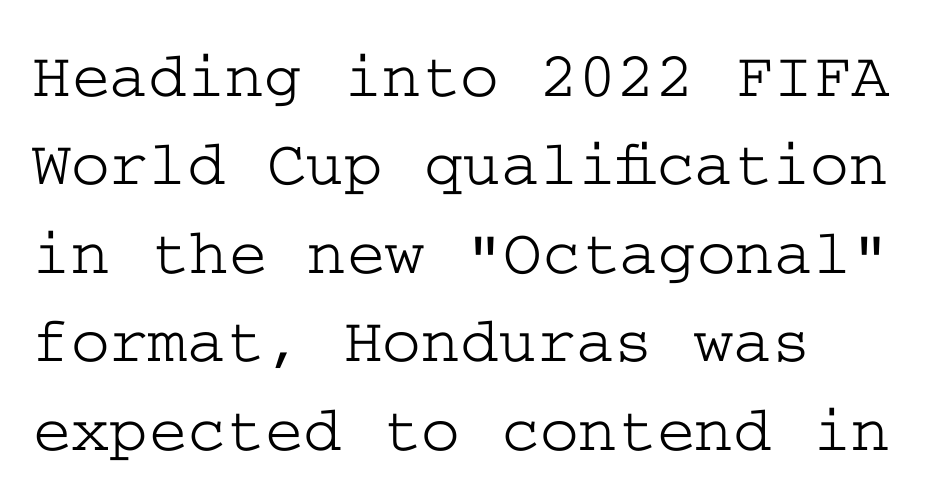
Q: Is the text italic (slanted)? A: No, it is upright.
Q: Is the typeface a serif or a sans-serif typeface? A: Serif.
Q: Is the text underlined? A: No.
Q: Is the spacing between letters normal or unusually wide? A: Normal.
Q: Is the spacing between lines tight, normal or loose? A: Normal.
Q: Width (condensed, normal, or wide)? A: Wide.
Q: Stroke contrast? A: Low.
Q: x-height? A: Medium.
